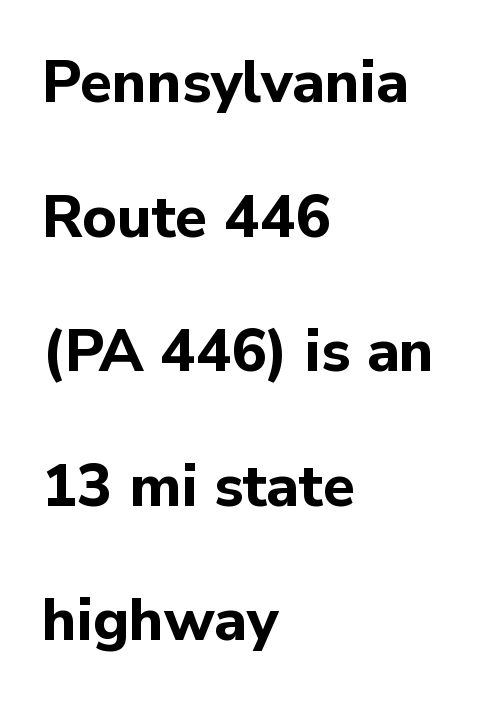
{"serif": "no", "italic": "no", "bold": "yes", "weight": "bold", "width": "normal", "stroke_contrast": "low", "x_height": "medium", "monospaced": "no", "underline": "no", "align": "left", "line_spacing": "loose", "line_spacing_ratio": 2.28, "letter_spacing": "normal", "letter_spacing_em": 0.0, "glyph_px": 59}
